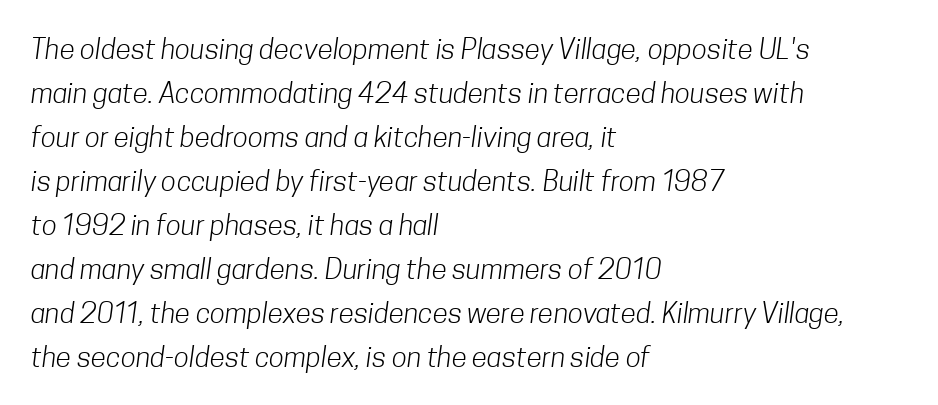
Q: Is the text bold? A: No.
Q: Is the typeface a serif or a sans-serif typeface? A: Sans-serif.
Q: Is the text underlined? A: No.
Q: How is the paragraph aligned? A: Left-aligned.
Q: Is the spacing between letters normal or unusually wide? A: Normal.
Q: Is the spacing between lines tight, normal or loose? A: Normal.
Q: Width (condensed, normal, or wide)? A: Condensed.
Q: Stroke contrast? A: Low.
Q: x-height? A: Medium.
Q: Monospaced? A: No.
